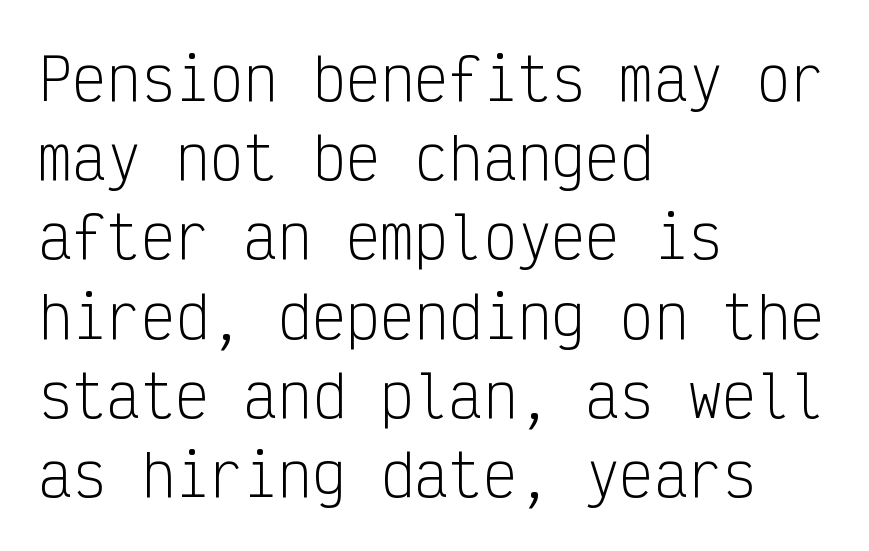
This sample uses a sans-serif face. No extra ink here — the face is not bold. The ragged edge is on the right, which tells us the setting is flush left. Vertical strokes here are truly vertical. Underline: absent.
